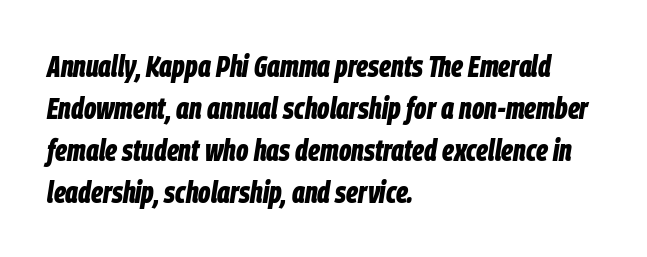
Q: Is the text bold? A: Yes.
Q: Is the text italic (slanted)? A: Yes, it leans right by about 9 degrees.
Q: Is the text underlined? A: No.
Q: How is the paragraph aligned? A: Left-aligned.
Q: Is the spacing between letters normal or unusually wide? A: Normal.
Q: Is the spacing between lines tight, normal or loose? A: Normal.
Q: Width (condensed, normal, or wide)? A: Condensed.
Q: Stroke contrast? A: Low.
Q: x-height? A: Large.
Q: Monospaced? A: No.
